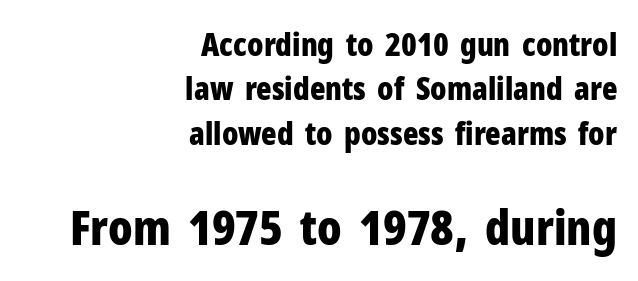
A full-strength bold gives these letters their thick strokes. The gap between lines stays unmarked. Regarding serifs, this sample does without them. Two sizes are in play, and the larger belongs to the second block. Between one letter and the next there's only the usual sliver of space. Proportional: the letters do not fall into vertical columns.
